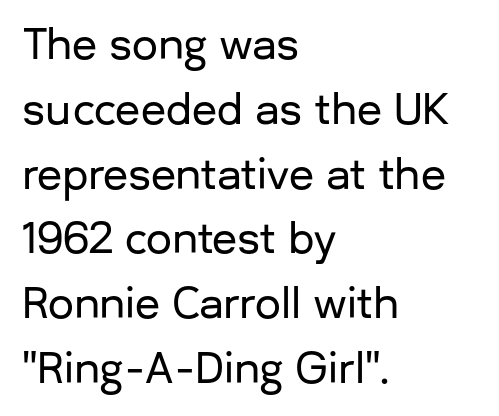
The image shows 41 px sans-serif type, upright; set left-aligned, normal line spacing (1.58x), normal letter spacing, not underlined; low stroke contrast and a medium x-height.
